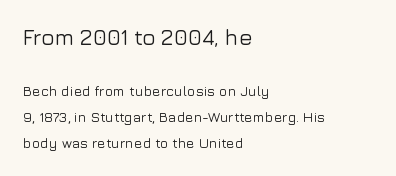
{"italic": "no", "underline": "no", "align": "left", "line_spacing_ratio": 1.87, "letter_spacing": "normal", "letter_spacing_em": 0.0, "larger_block": "first", "size_ratio": 1.57, "glyph_px": 22}
